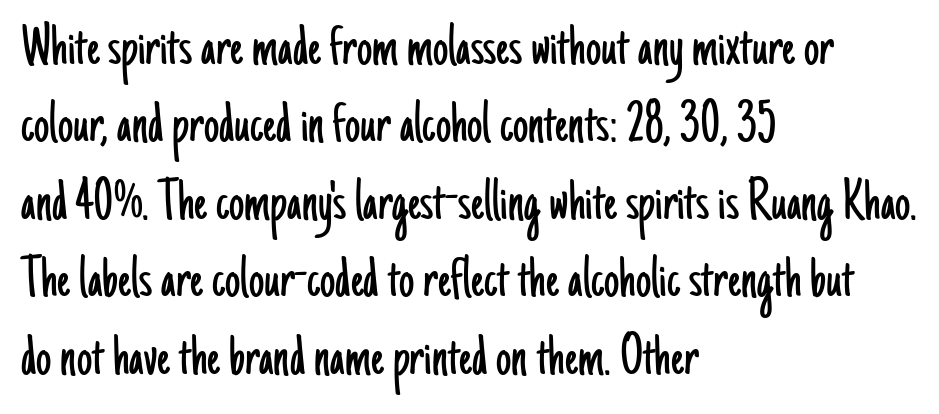
The image shows 61 px light, condensed sans-serif type, upright; set left-aligned, normal line spacing (1.27x), normal letter spacing, not underlined; low stroke contrast and a small x-height.
